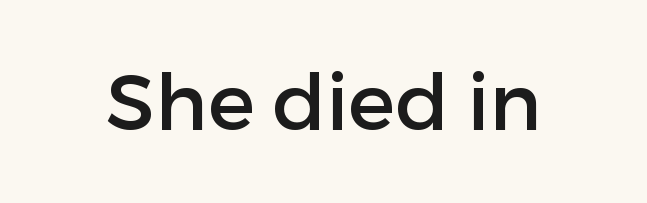
{"serif": "no", "italic": "no", "width": "normal", "stroke_contrast": "low", "x_height": "medium", "monospaced": "no", "underline": "no", "letter_spacing": "normal", "letter_spacing_em": 0.0, "glyph_px": 79}
